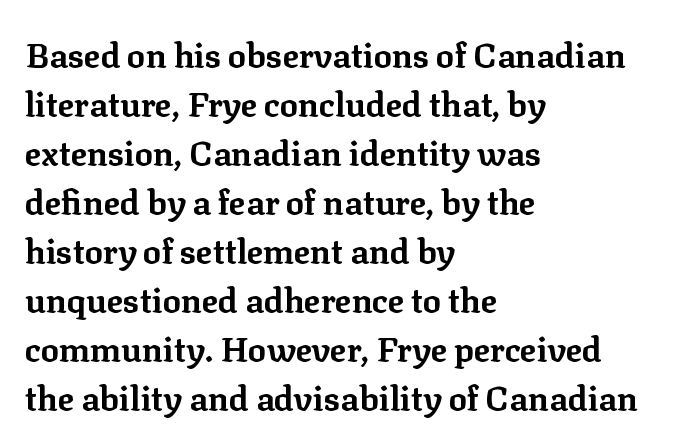
The image shows 34 px bold serif type, upright; set left-aligned, normal line spacing (1.44x), normal letter spacing, not underlined; low stroke contrast and a medium x-height.
